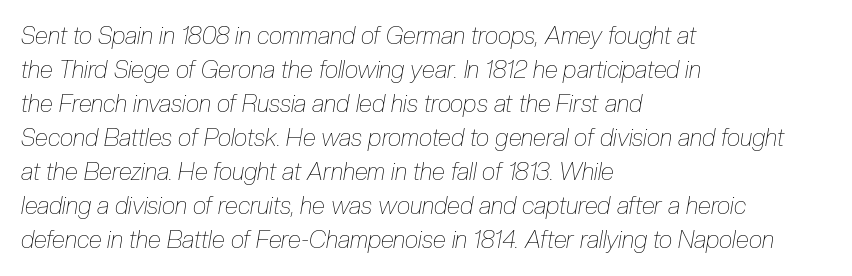
Typeset ragged right — the left edge is the straight one. Underline: absent. Looking at the ascenders, they clearly lean. The lines sit at an ordinary, default distance from one another. Is the letter spacing exaggerated? No — it looks like the ordinary default. Stem width sits at or under what a default text font uses.
